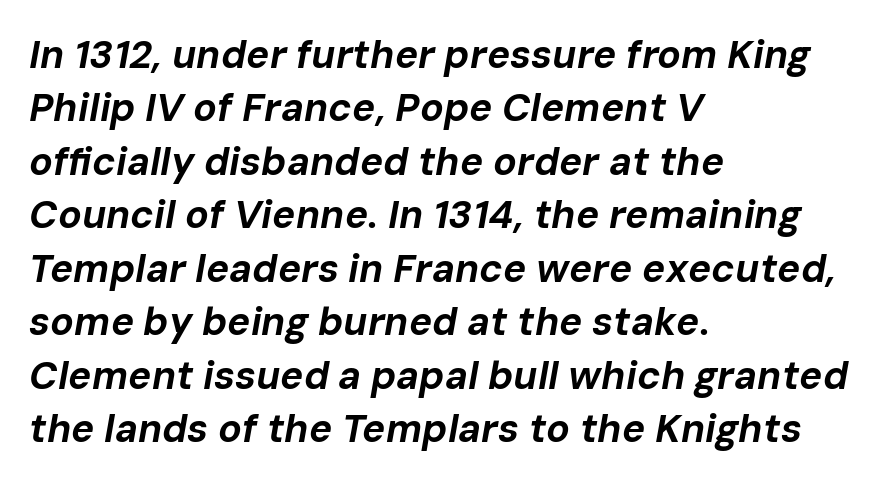
{"italic": "yes", "lean": "right", "slant_degrees": 10, "bold": "yes", "weight": "bold", "width": "normal", "stroke_contrast": "low", "x_height": "medium", "monospaced": "no", "underline": "no", "align": "left", "line_spacing": "normal", "line_spacing_ratio": 1.37, "letter_spacing": "normal", "letter_spacing_em": 0.0, "glyph_px": 39}
